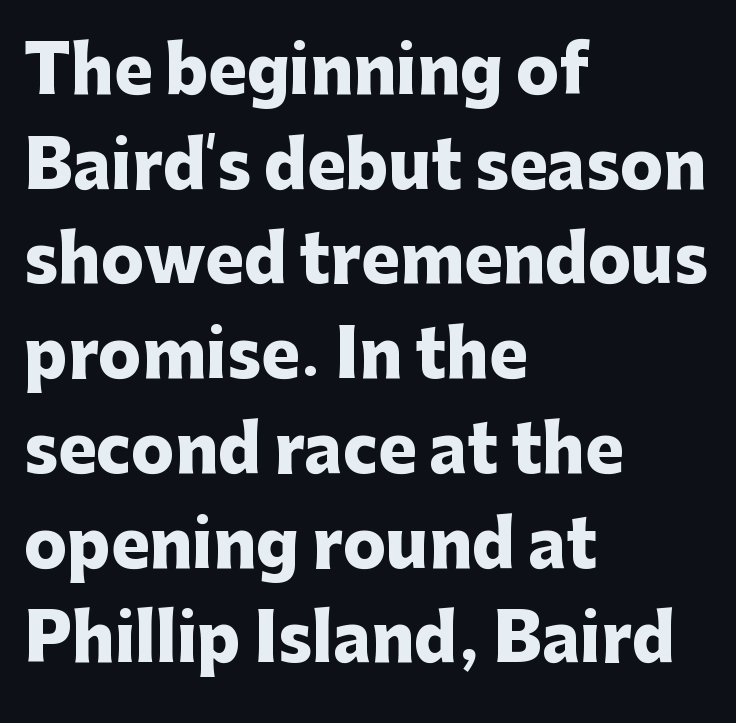
The image shows 64 px heavy sans-serif type, upright; set left-aligned, normal line spacing (1.48x), normal letter spacing, not underlined; low stroke contrast and a medium x-height.
